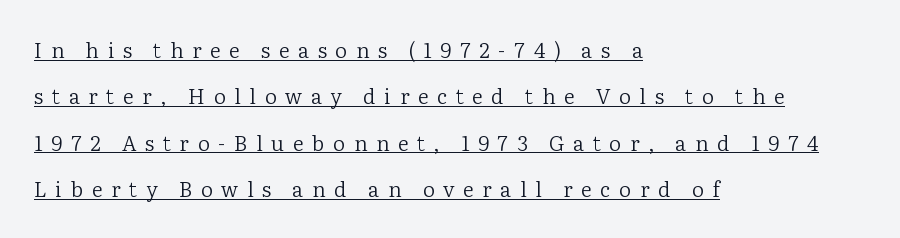
{"italic": "no", "bold": "no", "underline": "yes", "align": "left", "line_spacing": "loose", "line_spacing_ratio": 2.21, "letter_spacing": "wide", "letter_spacing_em": 0.41, "glyph_px": 21}
